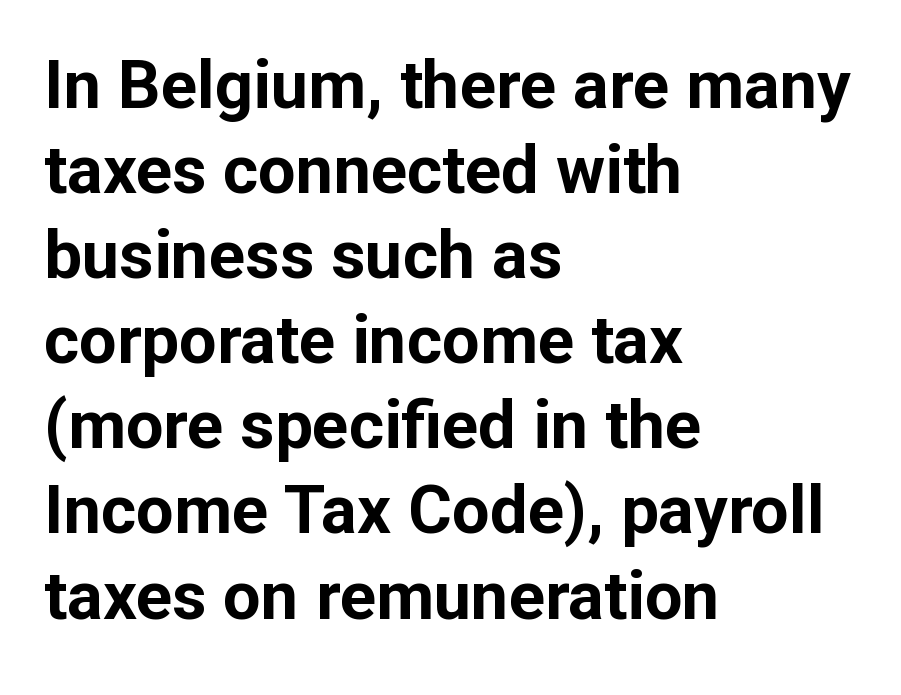
{"serif": "no", "italic": "no", "bold": "yes", "weight": "bold", "width": "normal", "stroke_contrast": "low", "x_height": "medium", "monospaced": "no", "underline": "no", "align": "left", "line_spacing": "normal", "line_spacing_ratio": 1.27, "letter_spacing": "normal", "letter_spacing_em": 0.0, "glyph_px": 67}
